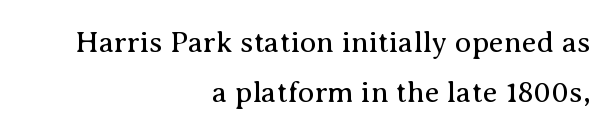
{"serif": "yes", "italic": "no", "bold": "no", "weight": "regular", "width": "normal", "stroke_contrast": "medium", "x_height": "medium", "monospaced": "no", "underline": "no", "align": "right", "line_spacing": "normal", "line_spacing_ratio": 1.68, "letter_spacing": "normal", "letter_spacing_em": 0.0, "glyph_px": 30}
